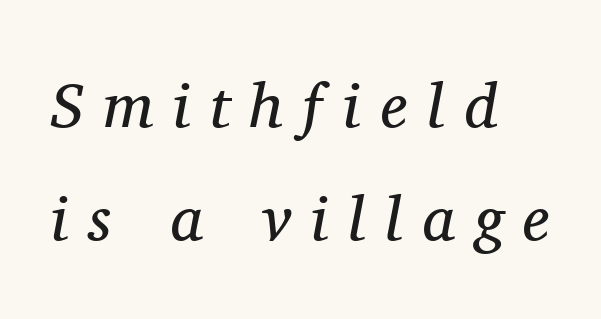
Q: Is the text bold? A: No.
Q: Is the text italic (slanted)? A: Yes, it leans right by about 11 degrees.
Q: Is the typeface a serif or a sans-serif typeface? A: Serif.
Q: Is the text underlined? A: No.
Q: How is the paragraph aligned? A: Left-aligned.
Q: Is the spacing between letters normal or unusually wide? A: Unusually wide.
Q: Width (condensed, normal, or wide)? A: Normal.
Q: Stroke contrast? A: Medium.
Q: x-height? A: Medium.
Q: Monospaced? A: No.
